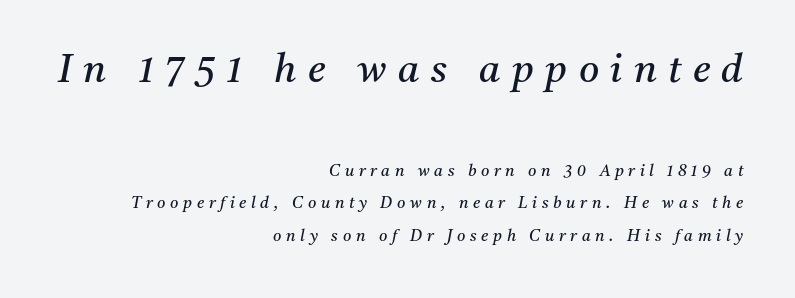
Q: Is the text bold? A: No.
Q: Is the text italic (slanted)? A: Yes, it leans right by about 11 degrees.
Q: Is the typeface a serif or a sans-serif typeface? A: Serif.
Q: Is the text underlined? A: No.
Q: How is the paragraph aligned? A: Right-aligned.
Q: Is the spacing between letters normal or unusually wide? A: Unusually wide.
Q: Is the spacing between lines tight, normal or loose? A: Loose.
Q: Which block of text is set in a larger size, the first (top) or the second (bottom)? A: The first (top) one.
Q: Width (condensed, normal, or wide)? A: Normal.
Q: Stroke contrast? A: Medium.
Q: x-height? A: Medium.
Q: Monospaced? A: No.
